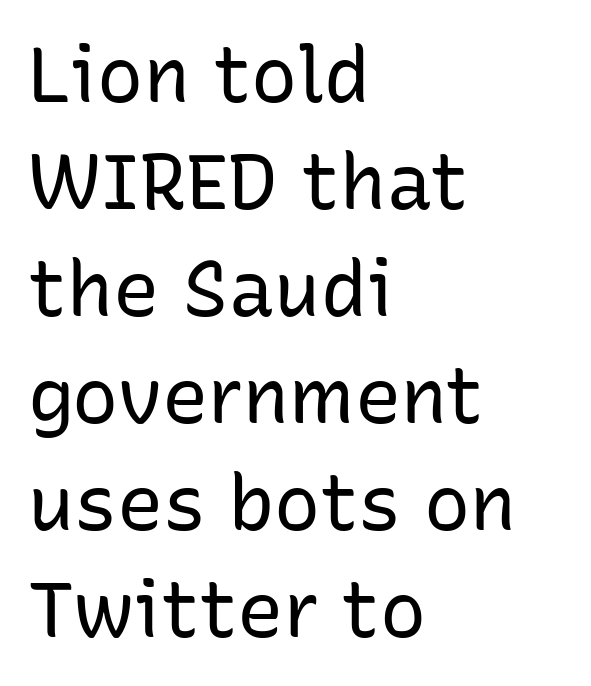
{"serif": "no", "italic": "no", "bold": "no", "weight": "regular", "width": "normal", "stroke_contrast": "low", "x_height": "medium", "monospaced": "no", "underline": "no", "align": "left", "line_spacing": "normal", "line_spacing_ratio": 1.39, "letter_spacing": "normal", "letter_spacing_em": 0.0, "glyph_px": 77}
